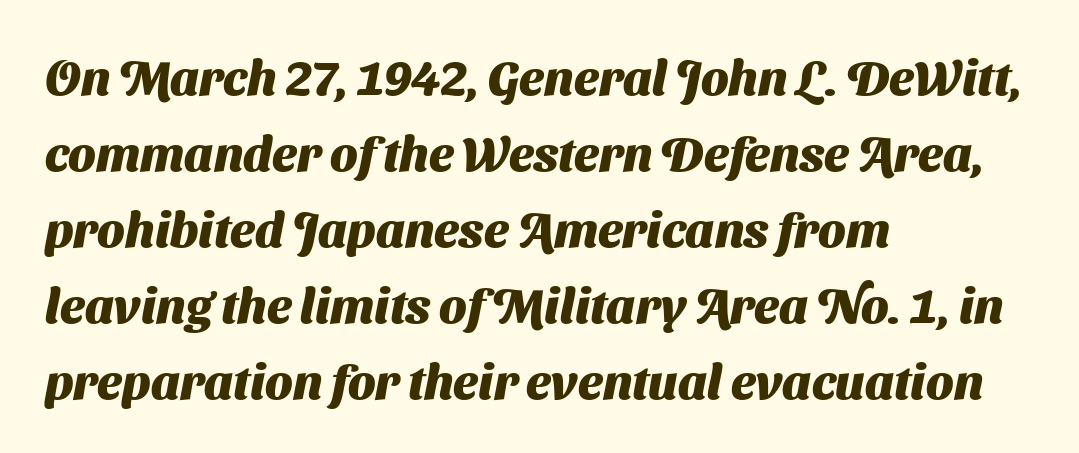
Q: Is the text bold? A: Yes.
Q: Is the typeface a serif or a sans-serif typeface? A: Sans-serif.
Q: Is the text underlined? A: No.
Q: How is the paragraph aligned? A: Left-aligned.
Q: Is the spacing between letters normal or unusually wide? A: Normal.
Q: Is the spacing between lines tight, normal or loose? A: Normal.
Q: Width (condensed, normal, or wide)? A: Normal.
Q: Stroke contrast? A: Medium.
Q: x-height? A: Medium.
Q: Monospaced? A: No.
